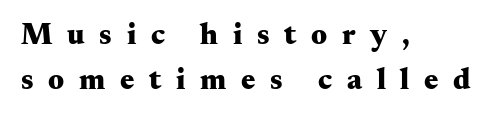
The image shows 30 px heavy, wide serif type, upright; set left-aligned, normal line spacing (1.5x), unusually wide letter spacing (+0.49 em), not underlined; medium stroke contrast and a small x-height.
